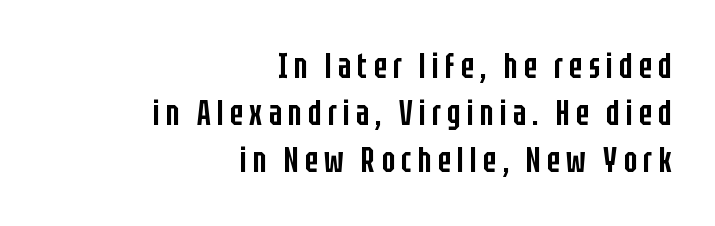
Q: Is the text bold? A: Semi-bold.
Q: Is the text italic (slanted)? A: No, it is upright.
Q: Is the typeface a serif or a sans-serif typeface? A: Sans-serif.
Q: Is the text underlined? A: No.
Q: How is the paragraph aligned? A: Right-aligned.
Q: Is the spacing between lines tight, normal or loose? A: Normal.
Q: Width (condensed, normal, or wide)? A: Condensed.
Q: Stroke contrast? A: Low.
Q: x-height? A: Large.
Q: Monospaced? A: No.
